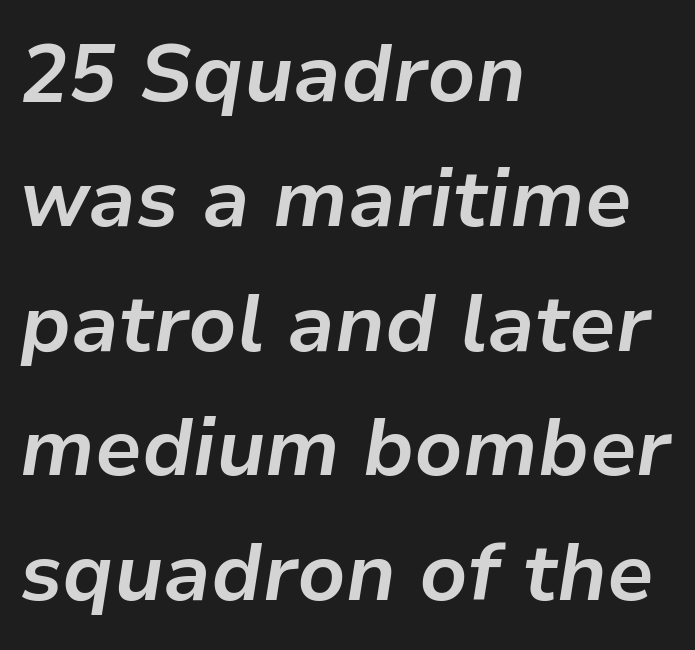
The image shows 80 px bold type, italic (leaning right); set left-aligned, normal line spacing (1.56x), normal letter spacing, not underlined; low stroke contrast and a medium x-height.
